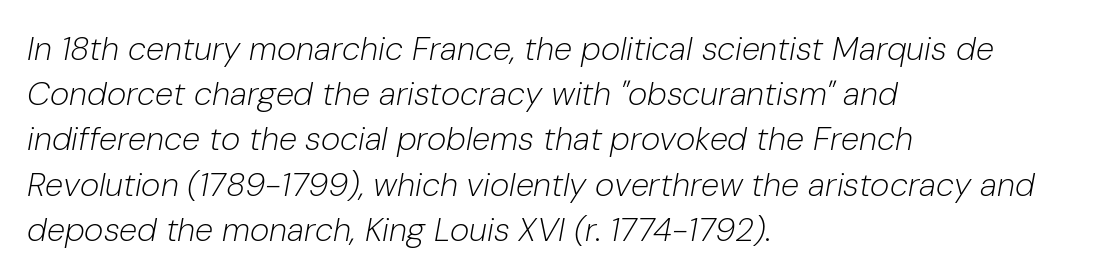
The image shows 33 px light type, italic (leaning right); set left-aligned, normal line spacing (1.37x), normal letter spacing, not underlined; low stroke contrast and a medium x-height.
